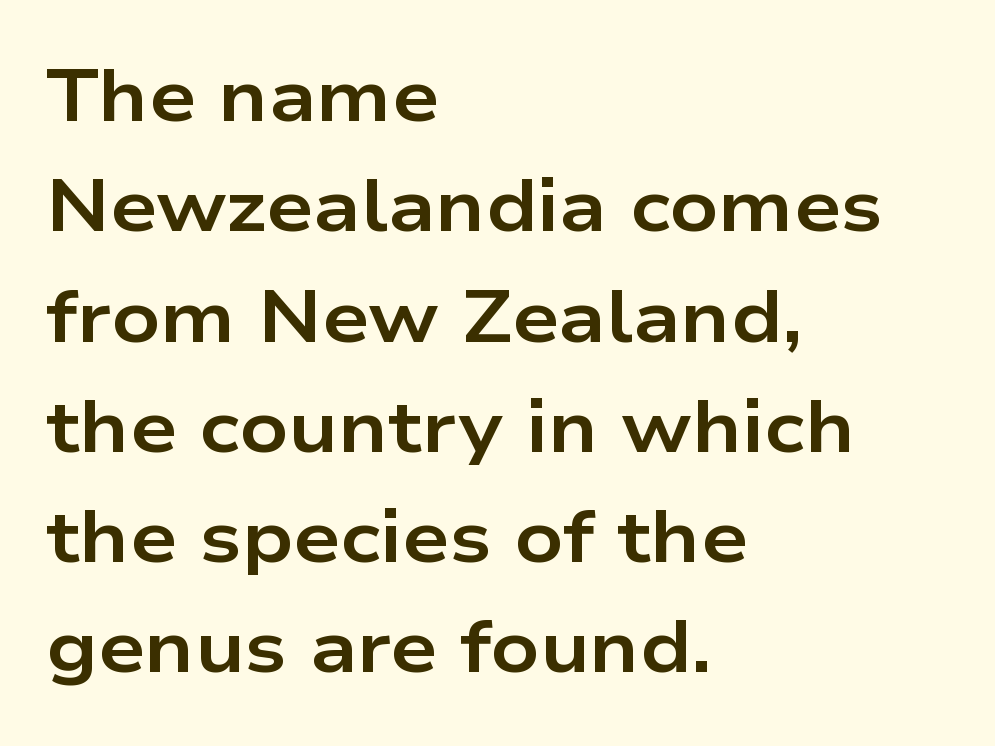
Q: Is the text bold? A: Yes.
Q: Is the text italic (slanted)? A: No, it is upright.
Q: Is the typeface a serif or a sans-serif typeface? A: Sans-serif.
Q: Is the text underlined? A: No.
Q: How is the paragraph aligned? A: Left-aligned.
Q: Is the spacing between letters normal or unusually wide? A: Normal.
Q: Is the spacing between lines tight, normal or loose? A: Normal.
Q: Width (condensed, normal, or wide)? A: Wide.
Q: Stroke contrast? A: Low.
Q: x-height? A: Medium.
Q: Monospaced? A: No.
